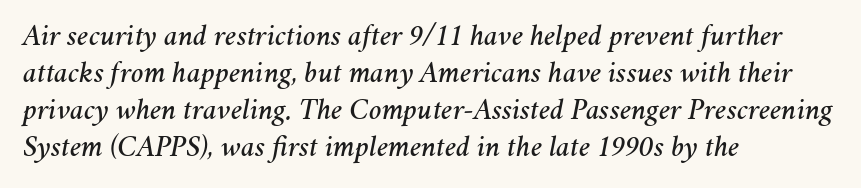
{"italic": "yes", "lean": "right", "slant_degrees": 11, "width": "normal", "stroke_contrast": "medium", "x_height": "medium", "monospaced": "no", "underline": "no", "align": "left", "line_spacing_ratio": 1.23, "letter_spacing": "normal", "letter_spacing_em": 0.0, "glyph_px": 30}
